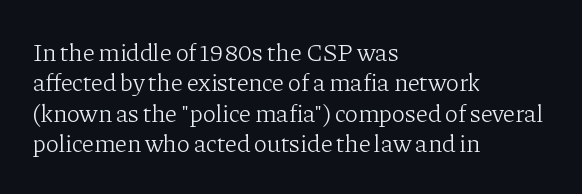
Nope, not italic — everything's standing straight. Only glyphs here, with clear space below each row. Leftover space on each line is placed entirely after the last word. The gaps between neighbouring characters are ordinary and unremarkable. A light-to-regular cut is what we see here.
